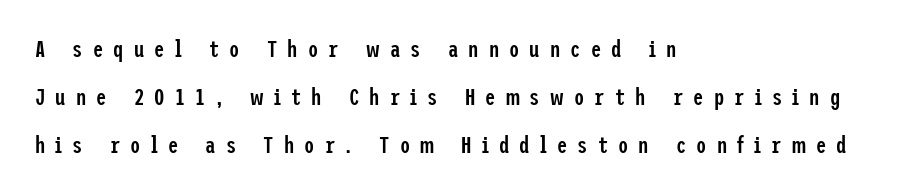
Notice how the stems are strictly vertical — no italics here. Substantial extra tracking has been applied to these lines. Honestly, there is no underline to notice here at all. Summary of weight: moderately heavy, a semibold. A great deal of white space separates one row of letters from the next. Layout note: lines flush left.
